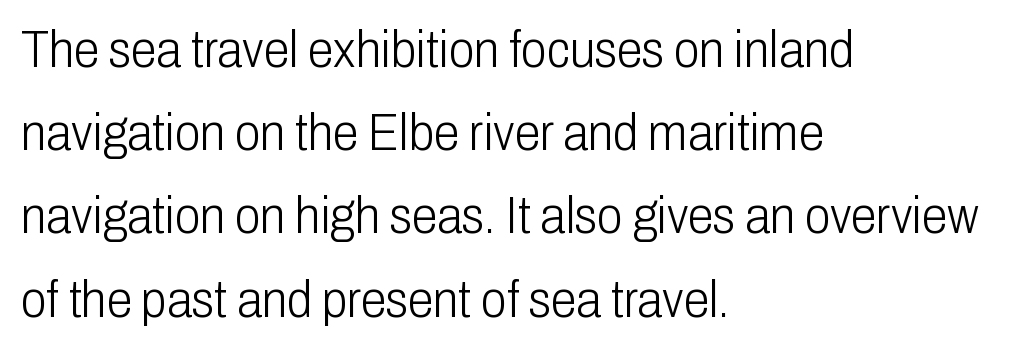
Alignment: flush left. Is the type heavy? It reads as light-to-regular instead. A clean baseline with only descenders dipping below it. Each letter keeps its own natural width here, so spacing adapts to shape. The line texture is even and compact thanks to regular tracking. The letters stand upright; this is a roman face.
